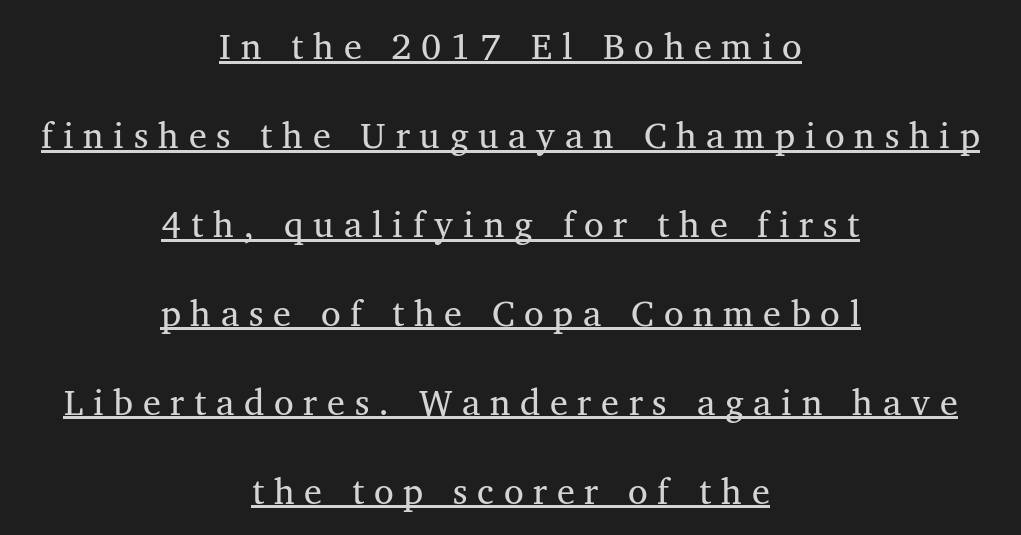
Q: Is the typeface a serif or a sans-serif typeface? A: Serif.
Q: Is the text underlined? A: Yes.
Q: How is the paragraph aligned? A: Centered.
Q: Is the spacing between letters normal or unusually wide? A: Unusually wide.
Q: Is the spacing between lines tight, normal or loose? A: Loose.
Q: Width (condensed, normal, or wide)? A: Normal.
Q: Stroke contrast? A: Medium.
Q: x-height? A: Medium.
Q: Monospaced? A: No.
